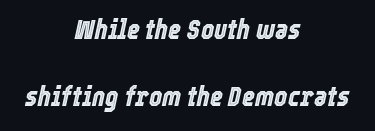
The image shows 28 px condensed type, italic (leaning right); set centered, loose line spacing (2.4x), normal letter spacing, not underlined; a medium x-height.
